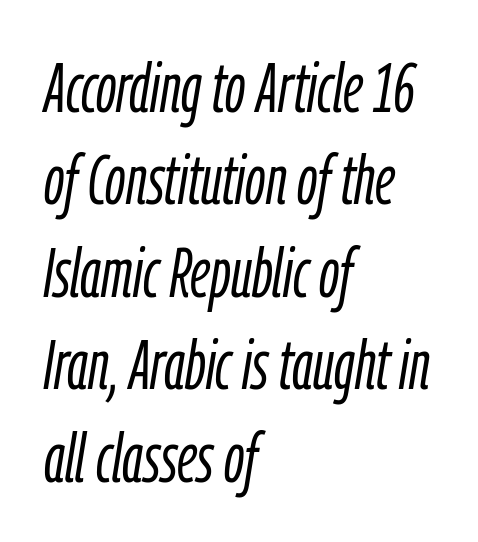
The image shows 70 px light, condensed type, italic (leaning right); set left-aligned, normal line spacing (1.32x), normal letter spacing, not underlined; low stroke contrast and a medium x-height.
